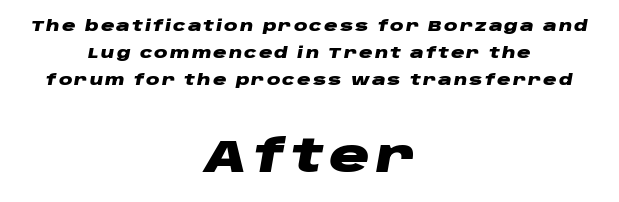
{"italic": "yes", "lean": "right", "slant_degrees": 10, "bold": "yes", "weight": "heavy", "width": "wide", "stroke_contrast": "low", "x_height": "large", "monospaced": "no", "underline": "no", "align": "center", "line_spacing_ratio": 1.79, "larger_block": "second", "size_ratio": 3.0, "glyph_px": 45}
